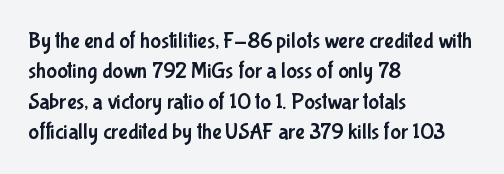
Descenders are the only things crossing below the line. The paragraph has a hard left edge and a soft right edge. Nothing unusual about the tracking: characters are spaced as the font intends. Vertically, the passage feels balanced, rows spaced as you'd expect. If you drew a line through each stem, it would be perfectly vertical.
